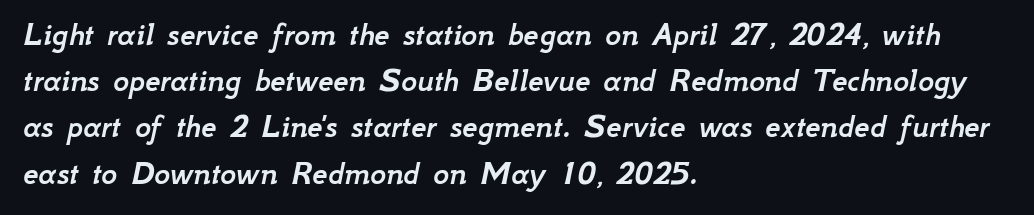
You could call the tracking neutral — neither tight nor loose. You can tell it's italic because the verticals aren't actually vertical. Check the space under the baseline: it is left empty. Summary of vertical rhythm: regular, with standard interline spacing.
